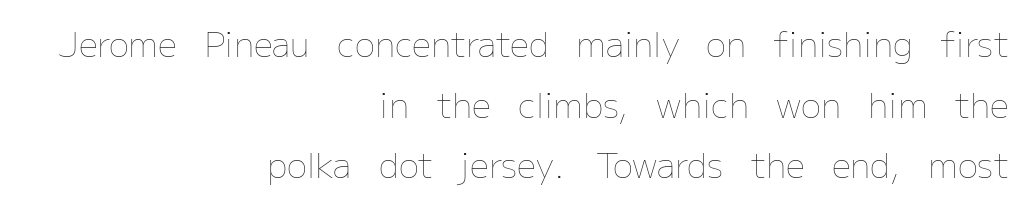
{"italic": "no", "bold": "no", "weight": "thin", "width": "normal", "stroke_contrast": "low", "x_height": "medium", "monospaced": "no", "underline": "no", "align": "right", "line_spacing_ratio": 1.78, "letter_spacing": "normal", "letter_spacing_em": 0.0, "glyph_px": 34}
